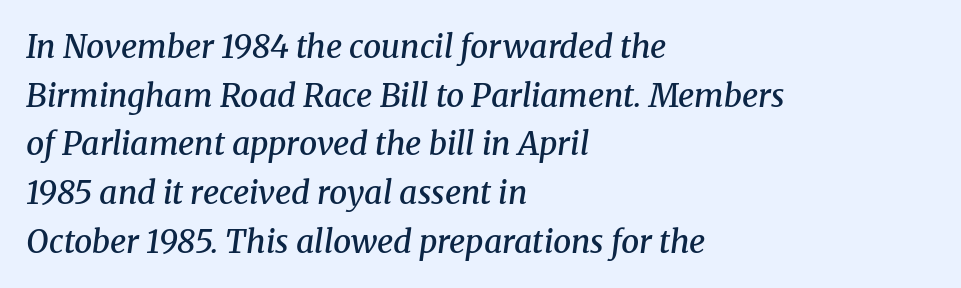
Note the varied advance widths — an 'i' is clearly narrower than an 'm'. This rendering uses left alignment, leaving the right contour irregular. The rendering shows small feet on the letterforms — a serif design. The specimen omits any rule beneath the text block's lines. Tracking here is standard; glyphs follow each other at the usual distance. These words are printed semibold, heavier than regular yet not bold.
